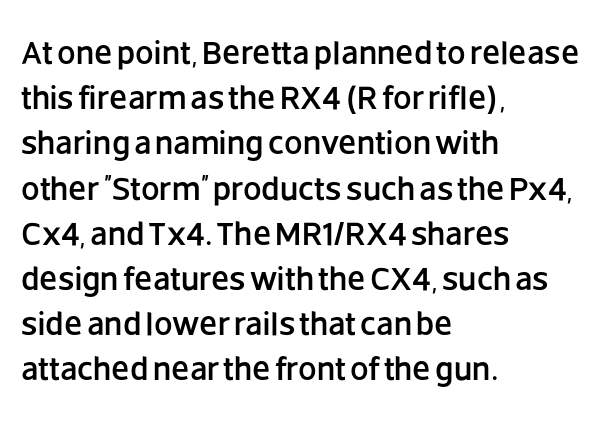
Each row of text sits above clean, open space. The type is set solid horizontally, with unmodified tracking. Reading down the block, your eye returns to a fixed left position each line. Looks like regular typesetting: each glyph gets only the width it needs. Serifs: no, the terminals of the letterforms are clean.
